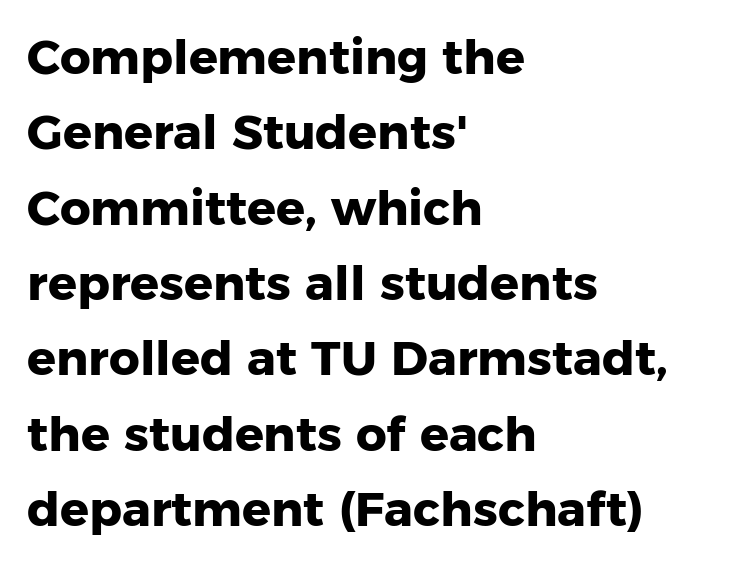
Standard letterfit; no display-style spreading of the glyphs. Ordinary non-slanted type is in use. These words are printed bold, with thick strokes throughout. Examine the stroke ends and you'll find no serifs. A classic flush-left, rag-right setting is used for this passage.
